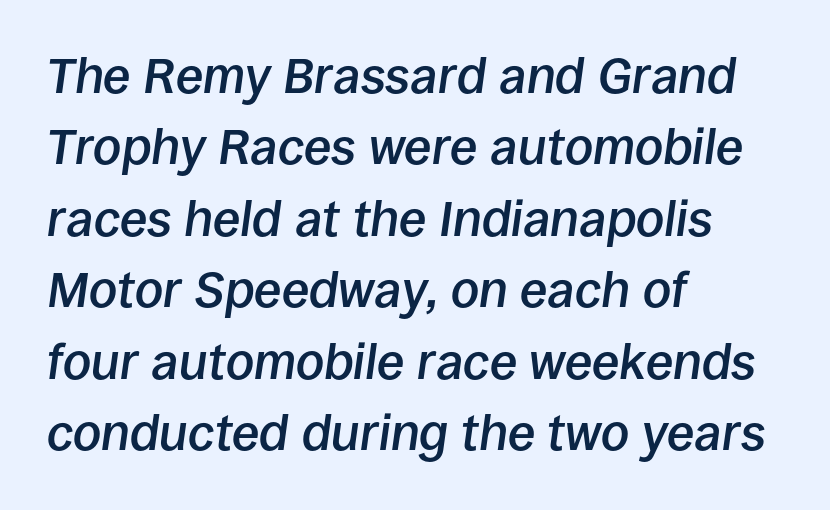
{"italic": "yes", "lean": "right", "slant_degrees": 8, "bold": "semi", "weight": "semibold", "width": "normal", "stroke_contrast": "low", "x_height": "large", "monospaced": "no", "underline": "no", "align": "left", "line_spacing": "normal", "line_spacing_ratio": 1.43, "letter_spacing": "normal", "letter_spacing_em": 0.0, "glyph_px": 50}
